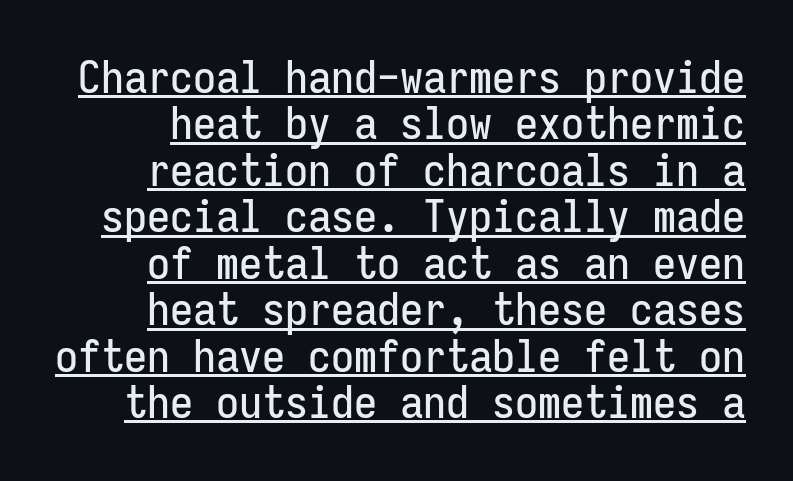
{"serif": "no", "italic": "no", "width": "condensed", "stroke_contrast": "low", "x_height": "medium", "monospaced": "yes", "underline": "yes", "line_spacing": "tight", "line_spacing_ratio": 1.01, "letter_spacing": "normal", "letter_spacing_em": 0.0, "glyph_px": 46}
